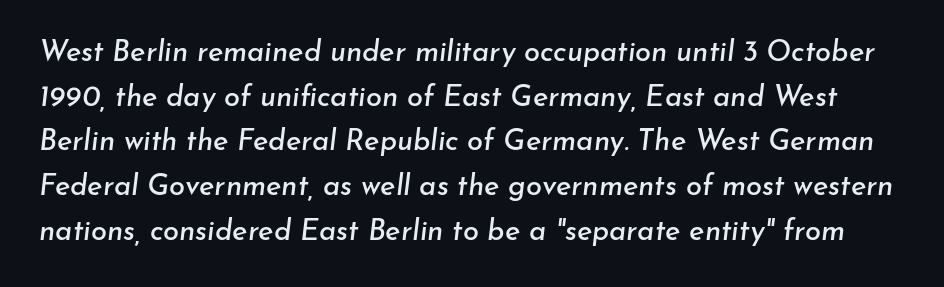
{"italic": "yes", "lean": "right", "slant_degrees": 7, "width": "normal", "stroke_contrast": "low", "x_height": "small", "monospaced": "no", "underline": "no", "line_spacing": "normal", "line_spacing_ratio": 1.54, "letter_spacing": "normal", "letter_spacing_em": 0.0, "glyph_px": 29}
